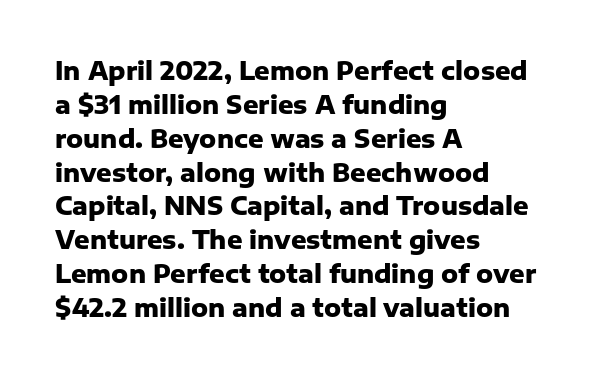
{"italic": "no", "bold": "yes", "underline": "no", "align": "left", "line_spacing": "normal", "line_spacing_ratio": 1.41, "letter_spacing": "normal", "letter_spacing_em": 0.0, "glyph_px": 24}
